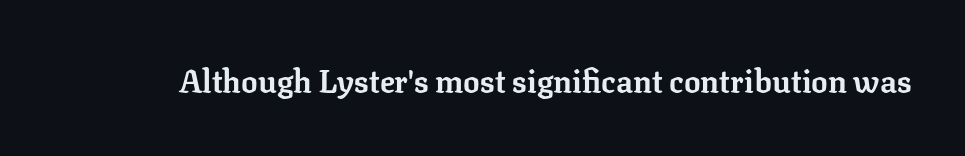
{"serif": "yes", "italic": "no", "bold": "yes", "weight": "bold", "width": "normal", "stroke_contrast": "low", "x_height": "medium", "monospaced": "no", "underline": "no", "letter_spacing": "normal", "letter_spacing_em": 0.0, "glyph_px": 31}
